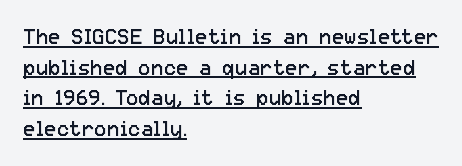
Nothing unusual about the tracking: characters are spaced as the font intends. A normal amount of white space separates one row of letters from the next. No heavy texture on the line: the type isn't bold. Is there any slant? The stems are plumb.
